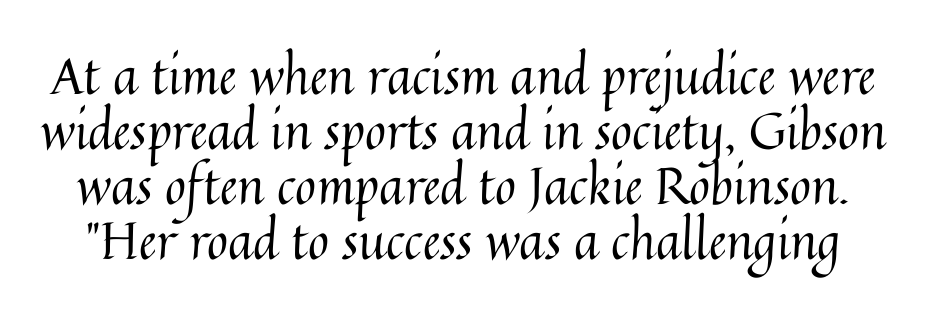
Standard letterfit; no display-style spreading of the glyphs. Each row of text sits above clean, open space. The rendering uses a small line-height, squeezing the rows. Unbolded letterforms with no extra heft. The face used here is proportionally spaced, like ordinary book or web type.
